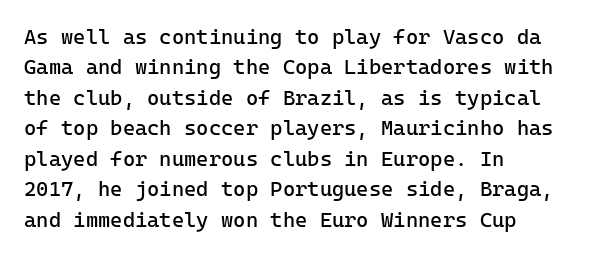
Q: Is the text bold? A: No.
Q: Is the text italic (slanted)? A: No, it is upright.
Q: Is the text underlined? A: No.
Q: How is the paragraph aligned? A: Left-aligned.
Q: Is the spacing between letters normal or unusually wide? A: Normal.
Q: Is the spacing between lines tight, normal or loose? A: Normal.
